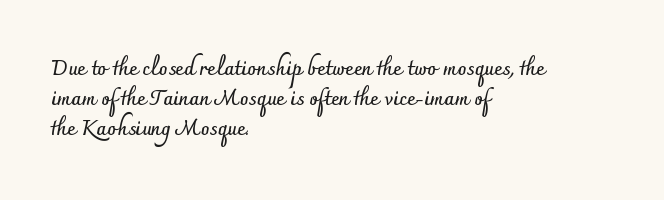
The image shows 20 px bold type; set left-aligned, normal line spacing (1.49x), normal letter spacing, not underlined.
